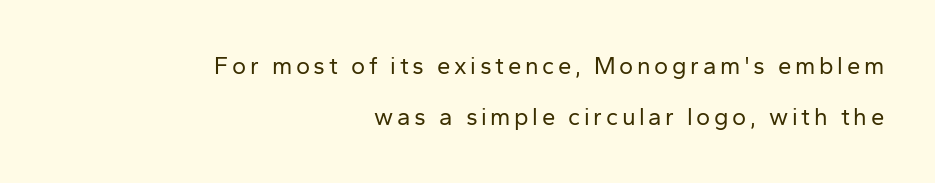
Q: Is the text bold? A: No.
Q: Is the text italic (slanted)? A: No, it is upright.
Q: Is the text underlined? A: No.
Q: How is the paragraph aligned? A: Right-aligned.
Q: Is the spacing between lines tight, normal or loose? A: Loose.
